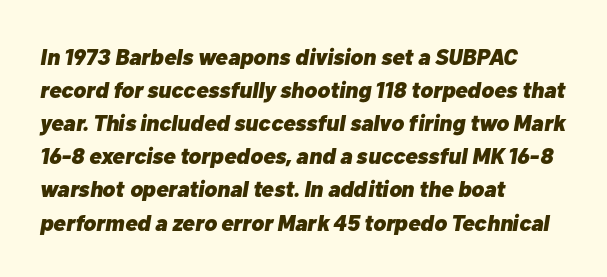
Q: Is the text bold? A: Yes.
Q: Is the text italic (slanted)? A: Yes, it leans right by about 10 degrees.
Q: Is the text underlined? A: No.
Q: How is the paragraph aligned? A: Left-aligned.
Q: Is the spacing between letters normal or unusually wide? A: Normal.
Q: Is the spacing between lines tight, normal or loose? A: Normal.
